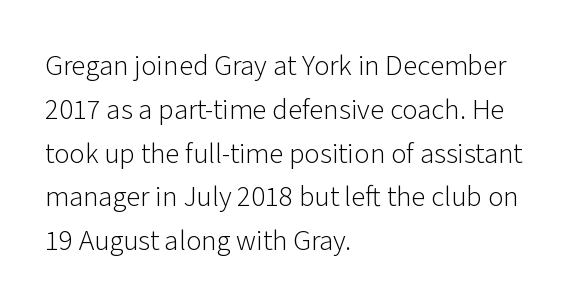
Q: Is the text bold? A: No.
Q: Is the text italic (slanted)? A: No, it is upright.
Q: Is the typeface a serif or a sans-serif typeface? A: Sans-serif.
Q: Is the text underlined? A: No.
Q: How is the paragraph aligned? A: Left-aligned.
Q: Is the spacing between letters normal or unusually wide? A: Normal.
Q: Is the spacing between lines tight, normal or loose? A: Normal.
Q: Width (condensed, normal, or wide)? A: Normal.
Q: Stroke contrast? A: Low.
Q: x-height? A: Medium.
Q: Monospaced? A: No.
